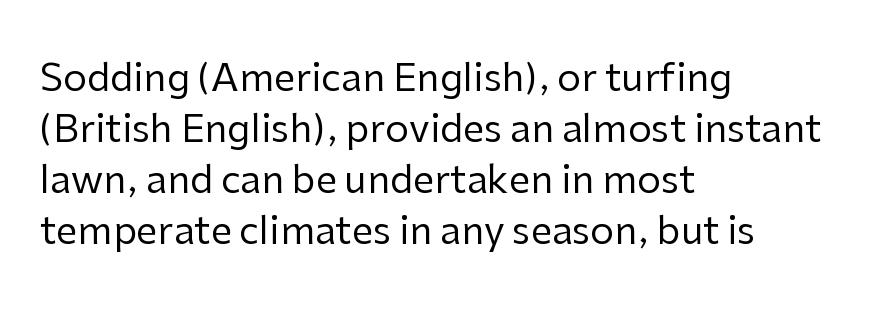
{"serif": "no", "italic": "no", "bold": "no", "weight": "regular", "width": "normal", "stroke_contrast": "low", "x_height": "medium", "monospaced": "no", "underline": "no", "align": "left", "line_spacing": "normal", "line_spacing_ratio": 1.34, "letter_spacing": "normal", "letter_spacing_em": 0.0, "glyph_px": 38}
